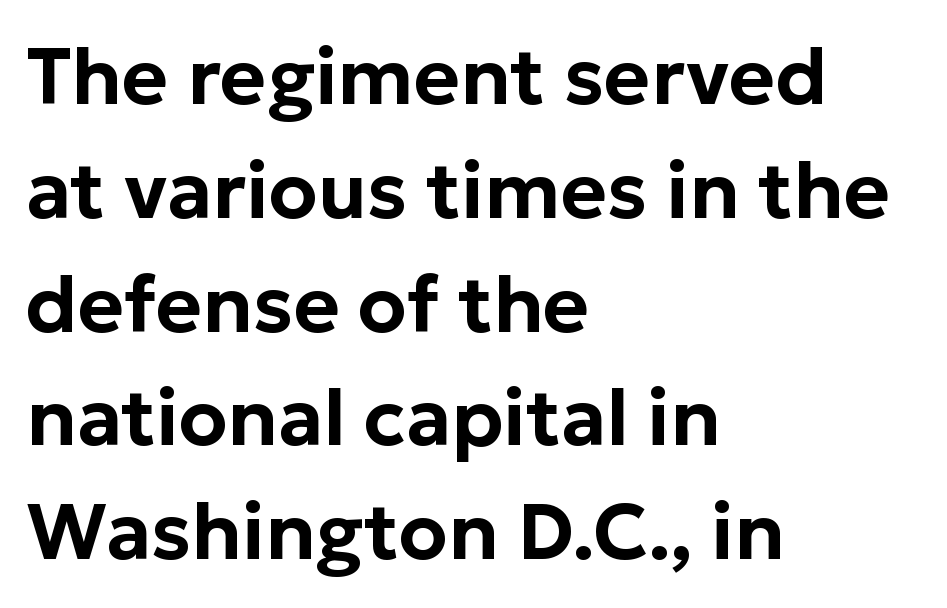
Italic: no, the glyphs are upright roman. Spacing verdict: proportional, widths tailored to each character. Check under the words: just untouched page. Summary of vertical rhythm: regular, with standard interline spacing.
